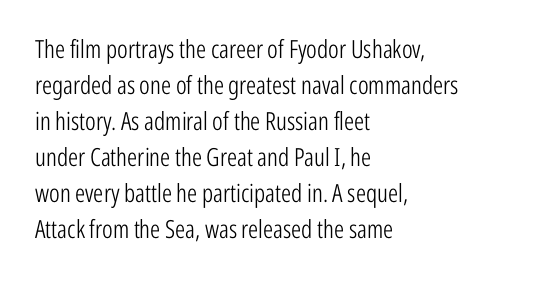
{"italic": "no", "bold": "no", "underline": "no", "align": "left", "line_spacing": "normal", "line_spacing_ratio": 1.44, "letter_spacing": "normal", "letter_spacing_em": 0.0, "glyph_px": 25}
